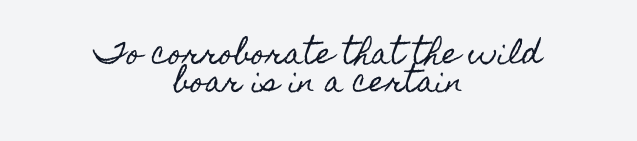
{"width": "condensed", "x_height": "small", "monospaced": "no", "underline": "no", "align": "center", "line_spacing": "tight", "line_spacing_ratio": 0.99, "letter_spacing": "normal", "letter_spacing_em": 0.0, "glyph_px": 28}
